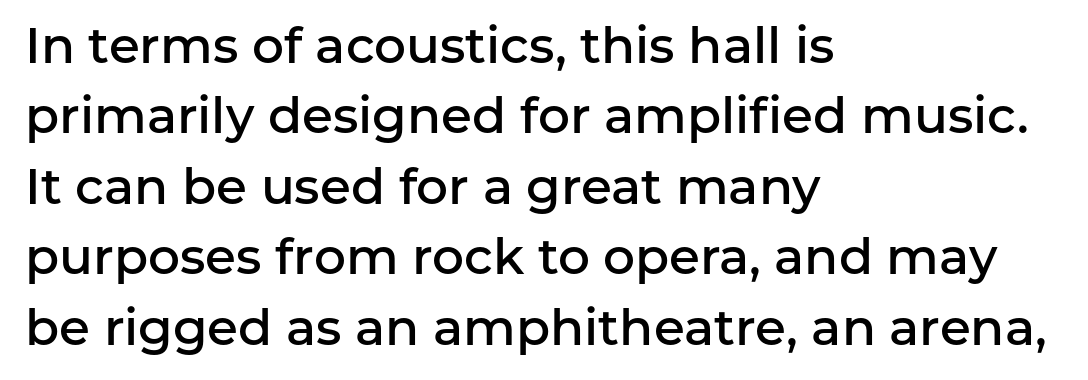
The image shows 50 px semibold sans-serif type, upright; set left-aligned, normal line spacing (1.41x), normal letter spacing, not underlined; low stroke contrast and a medium x-height.
